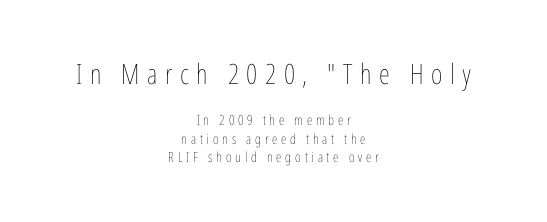
Q: Is the text bold? A: No.
Q: Is the text italic (slanted)? A: No, it is upright.
Q: Is the text underlined? A: No.
Q: How is the paragraph aligned? A: Centered.
Q: Is the spacing between letters normal or unusually wide? A: Unusually wide.
Q: Is the spacing between lines tight, normal or loose? A: Normal.
Q: Which block of text is set in a larger size, the first (top) or the second (bottom)? A: The first (top) one.
Q: Width (condensed, normal, or wide)? A: Condensed.
Q: Stroke contrast? A: Low.
Q: x-height? A: Medium.
Q: Monospaced? A: No.
